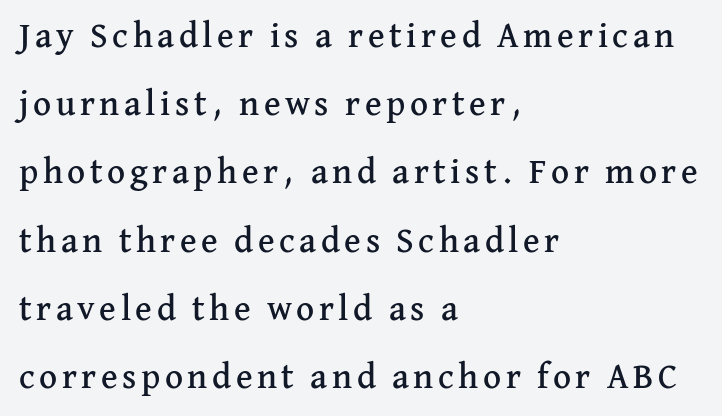
Letterform terminals end in serifs throughout the passage. Ordinary non-slanted type is in use. Descenders are the only things crossing below the line. The setting favours the left margin, as ordinary paragraphs usually do. Regarding leading, the lines here are spaced well apart. Note the varied advance widths — an 'i' is clearly narrower than an 'm'.
